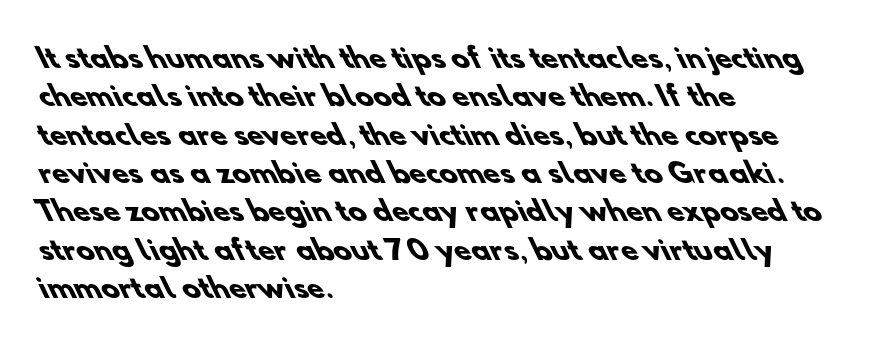
The image shows 27 px bold type; set left-aligned, normal line spacing (1.42x), normal letter spacing, not underlined.
